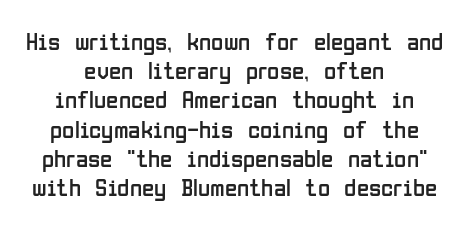
The image shows 25 px text type, upright; set centered, line spacing 1.17x, normal letter spacing, not underlined.
